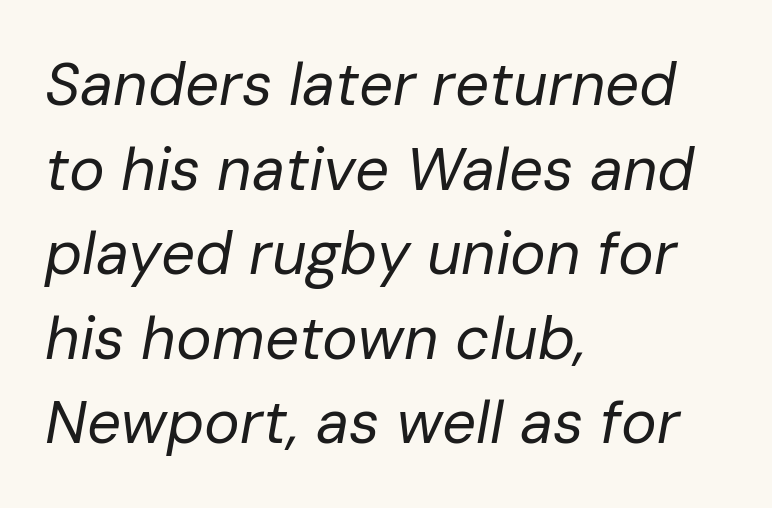
Q: Is the text bold? A: No.
Q: Is the text italic (slanted)? A: Yes, it leans right by about 10 degrees.
Q: Is the text underlined? A: No.
Q: How is the paragraph aligned? A: Left-aligned.
Q: Is the spacing between letters normal or unusually wide? A: Normal.
Q: Is the spacing between lines tight, normal or loose? A: Normal.
Q: Width (condensed, normal, or wide)? A: Normal.
Q: Stroke contrast? A: Low.
Q: x-height? A: Medium.
Q: Monospaced? A: No.
